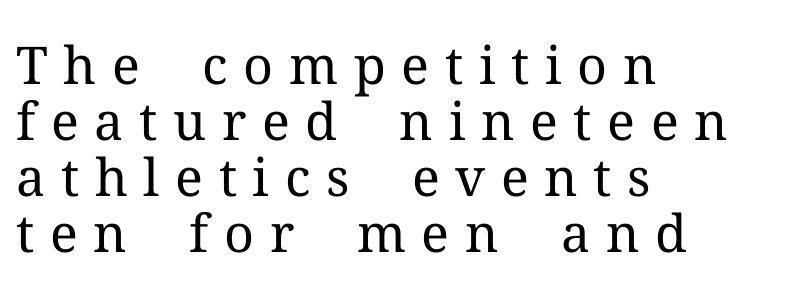
Is there any slant? The stems are plumb. Short note: letters widely spaced. These lines are rendered in a variable-pitch font. The passage shown stacks its lines with hardly any gap.
